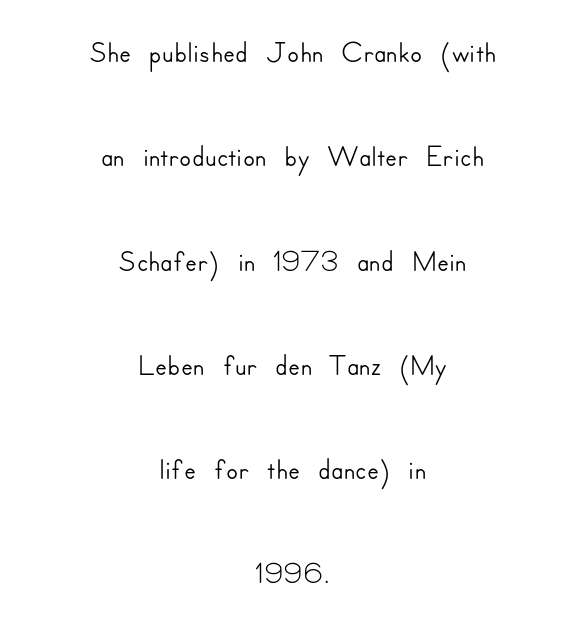
Each line is balanced around a shared central axis. Looks like regular typesetting: each glyph gets only the width it needs. Classification — sans serif. Glance below the letters and you will spot only blank space. The letterforms sit shoulder to shoulder at normal distance. The line-height multiplier appears high, well above default.
